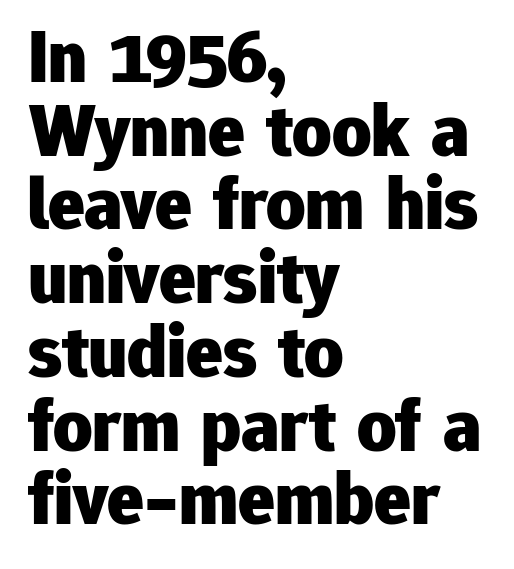
{"serif": "no", "italic": "no", "bold": "yes", "weight": "heavy", "width": "normal", "stroke_contrast": "low", "x_height": "medium", "monospaced": "no", "underline": "no", "align": "left", "line_spacing": "tight", "line_spacing_ratio": 0.97, "letter_spacing": "normal", "letter_spacing_em": 0.0, "glyph_px": 76}
